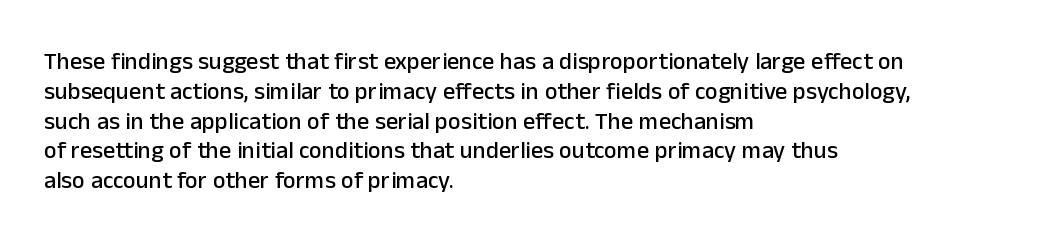
The image shows 24 px text type, upright; set left-aligned, line spacing 1.24x, normal letter spacing, not underlined.
